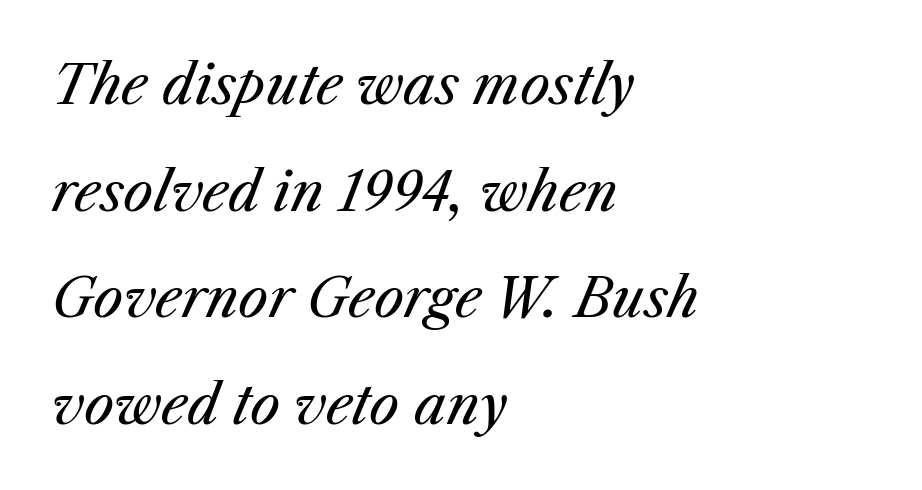
Observe the ordinary spacing: letters are neighbours, not strangers. Notice how the stems are inclined rather than vertical — that's the hallmark of italics. The typeface has the unassuming heft of standard copy or less. Successive baselines arrive slowly, with a big drop between each.
